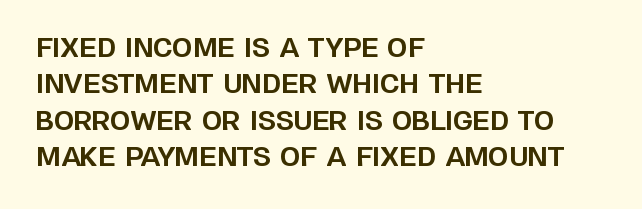
The image shows 26 px bold type, upright; set left-aligned, normal line spacing (1.4x), normal letter spacing, not underlined.
